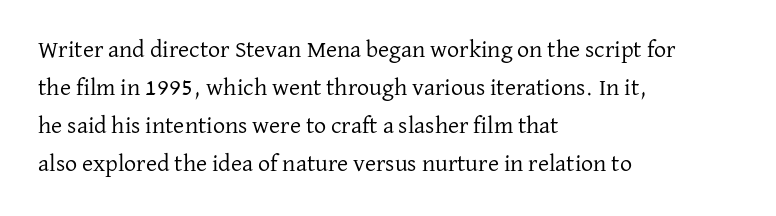
Is there much room between lines? A standard amount, neither cramped nor airy. A roman cut, with each character standing at attention. How are the letters spaced? Ordinarily, with no added tracking. This rendering features lettering with no underline. The paragraph shown leans on its left margin. The weight tops out at a normal text grade.
